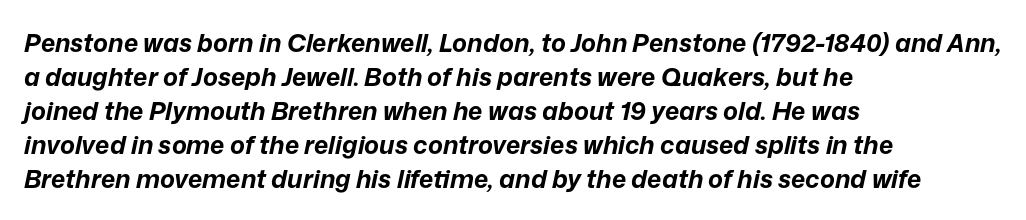
The image shows 25 px bold type, italic (leaning right); set left-aligned, normal line spacing (1.36x), normal letter spacing, not underlined.
